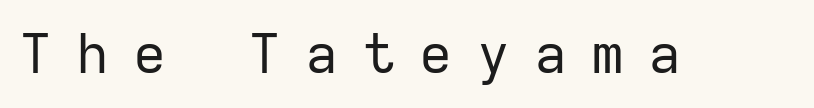
Q: Is the text bold? A: No.
Q: Is the text italic (slanted)? A: No, it is upright.
Q: Is the typeface a serif or a sans-serif typeface? A: Sans-serif.
Q: Is the text underlined? A: No.
Q: Is the spacing between letters normal or unusually wide? A: Unusually wide.
Q: Width (condensed, normal, or wide)? A: Normal.
Q: Stroke contrast? A: Low.
Q: x-height? A: Medium.
Q: Monospaced? A: Yes.
